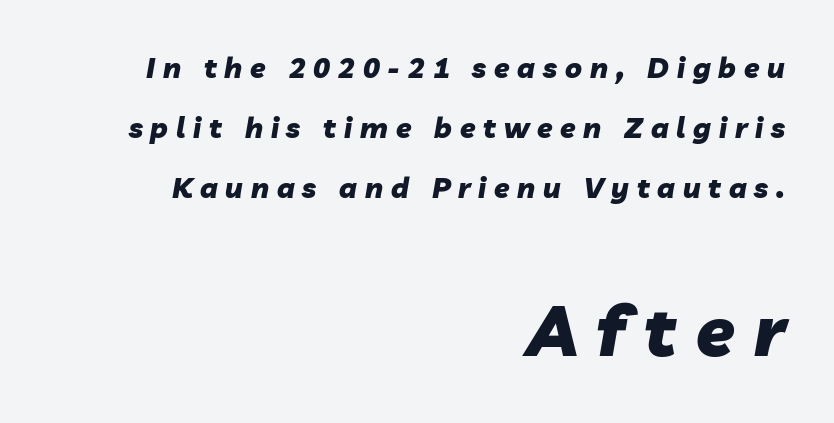
The image shows 70 px heavy type, italic (leaning right); set right-aligned, loose line spacing (2.14x), unusually wide letter spacing (+0.28 em), not underlined; the second (bottom) block is 2.5x larger; low stroke contrast and a medium x-height.
